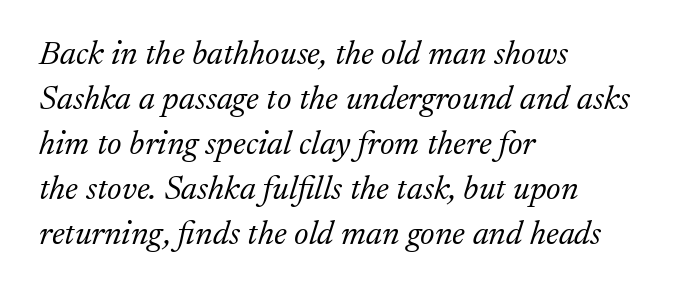
{"serif": "yes", "italic": "yes", "lean": "right", "slant_degrees": 17, "bold": "no", "weight": "light", "width": "normal", "stroke_contrast": "low", "x_height": "medium", "monospaced": "no", "underline": "no", "align": "left", "line_spacing": "normal", "line_spacing_ratio": 1.32, "letter_spacing": "normal", "letter_spacing_em": 0.0, "glyph_px": 34}
